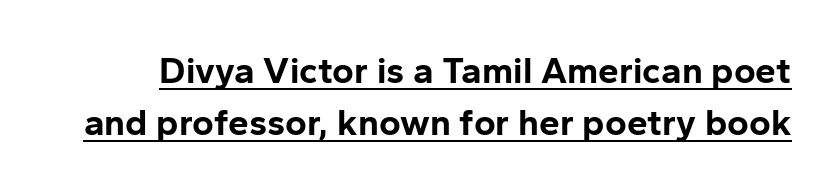
{"serif": "no", "italic": "no", "bold": "yes", "weight": "bold", "width": "normal", "stroke_contrast": "low", "x_height": "medium", "monospaced": "no", "underline": "yes", "line_spacing": "normal", "line_spacing_ratio": 1.41, "letter_spacing": "normal", "letter_spacing_em": 0.0, "glyph_px": 37}
